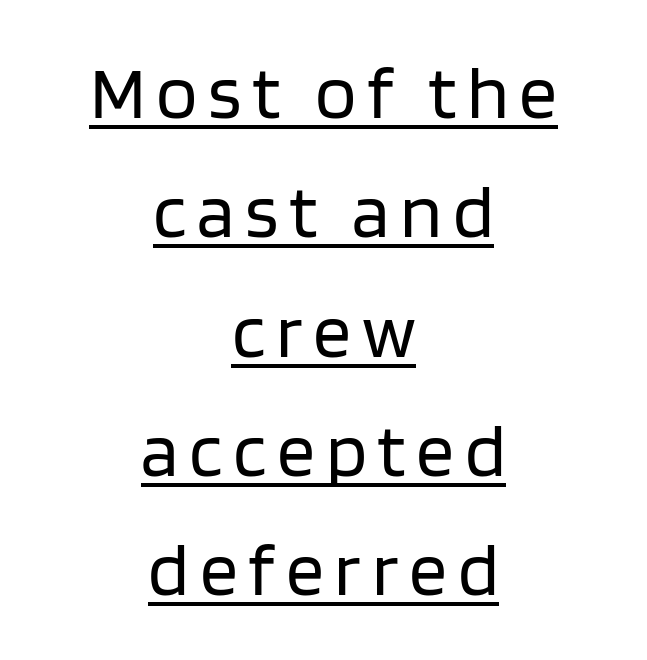
The image shows 76 px regular-weight sans-serif type, upright; set centered, normal line spacing (1.57x), underlined; low stroke contrast and a large x-height.
